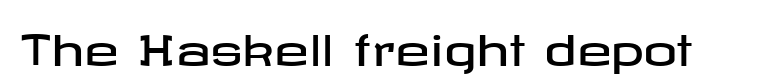
Q: Is the text italic (slanted)? A: No, it is upright.
Q: Is the typeface a serif or a sans-serif typeface? A: Sans-serif.
Q: Is the text underlined? A: No.
Q: Is the spacing between letters normal or unusually wide? A: Normal.
Q: Width (condensed, normal, or wide)? A: Wide.
Q: Stroke contrast? A: Low.
Q: x-height? A: Medium.
